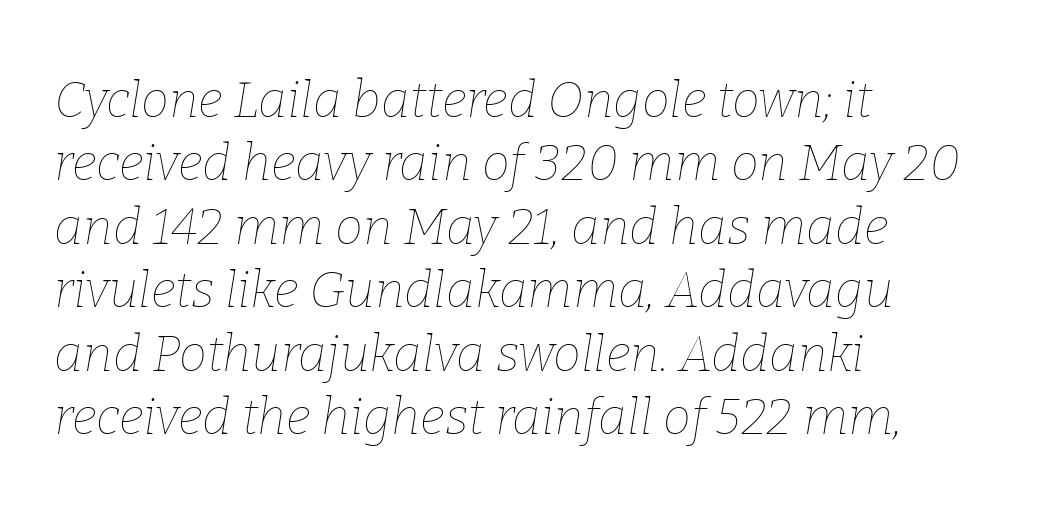
Is the letter spacing exaggerated? No — it looks like the ordinary default. The lettering tilts uniformly, giving the passage an italic look. Heaviness? Minimal to ordinary, like unemphasized prose. Type without underlining. You could not count columns in this text — the font is proportionally spaced. Notice how the passage keeps a crisp vertical edge on the left only.
